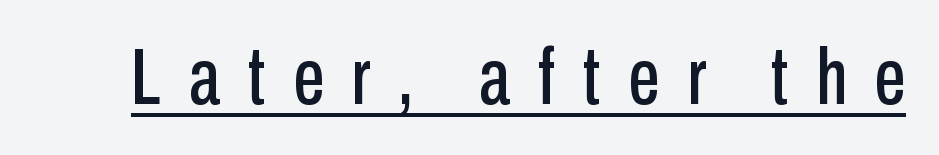
The image shows 79 px condensed sans-serif type, upright; set unusually wide letter spacing (+0.35 em), underlined; low stroke contrast and a medium x-height.
